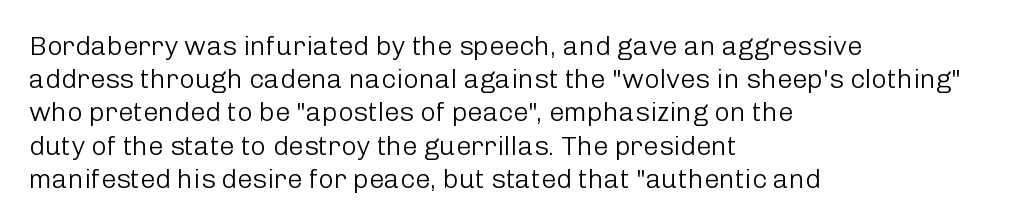
Q: Is the text bold? A: No.
Q: Is the text italic (slanted)? A: No, it is upright.
Q: Is the text underlined? A: No.
Q: How is the paragraph aligned? A: Left-aligned.
Q: Is the spacing between letters normal or unusually wide? A: Normal.
